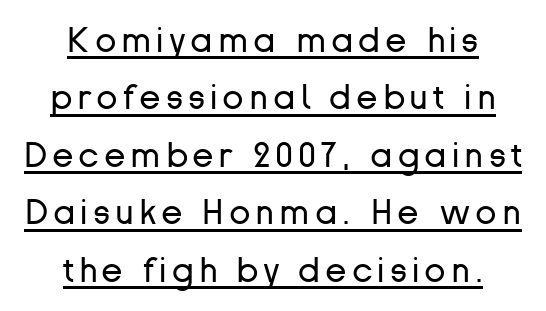
The image shows 35 px regular-weight sans-serif type, upright; set centered, normal line spacing (1.64x), underlined; low stroke contrast and a medium x-height.
